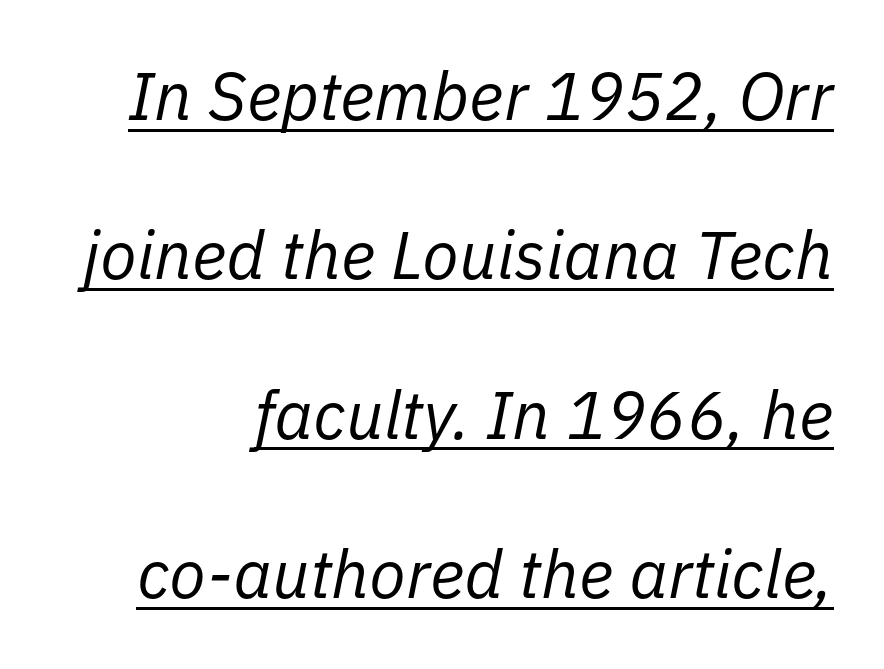
The font's italic variant was chosen for this text. The passage shown is underscored from start to finish. You could call the tracking neutral — neither tight nor loose. Horizontal alignment here is rightward, an uncommon choice for prose.
